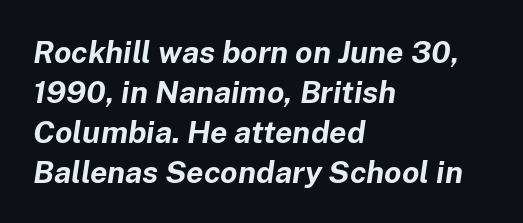
The designer left line spacing at the default. This is oblique type, the kind used for emphasis or titles. Character widths vary here, with narrow letters taking less room than wide ones. The foot of each line stays bare and open.
